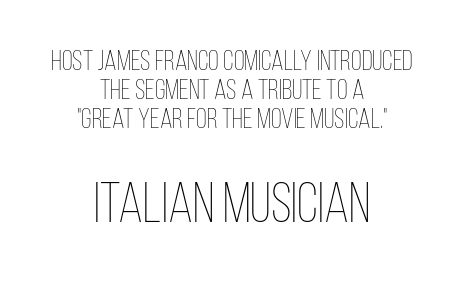
These lines are rendered in a variable-pitch font. Think standard paragraph weight, or any step lighter than that. In terms of leading, this rendering errs on the cramped side. The passage shown begins with its smaller block and ends with its larger one. Italic? Not at all — the glyphs are vertical. The lines are quadded center.
